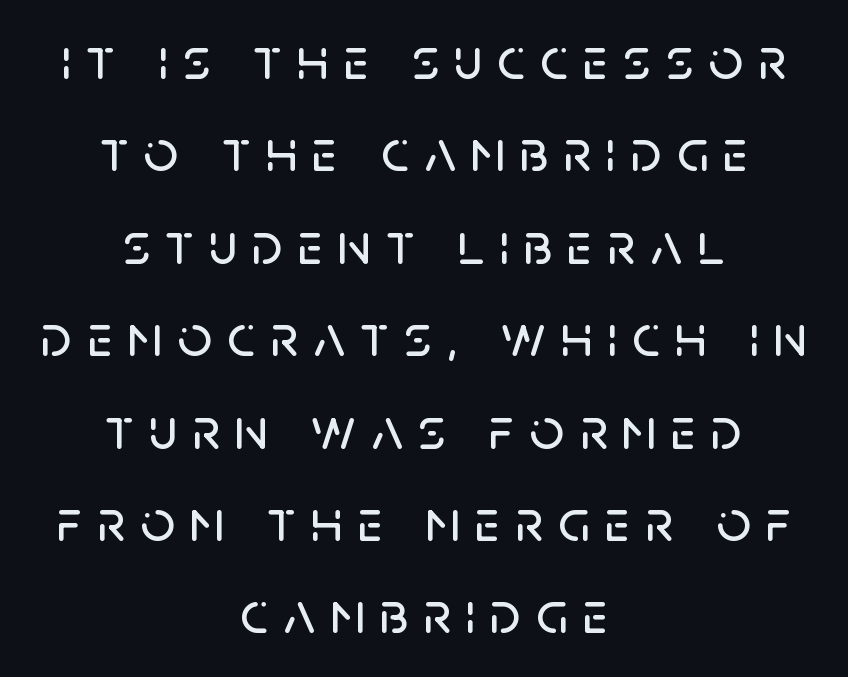
{"serif": "no", "italic": "no", "width": "normal", "stroke_contrast": "low", "x_height": "large", "monospaced": "no", "underline": "no", "align": "center", "line_spacing": "normal", "line_spacing_ratio": 1.54, "letter_spacing": "wide", "letter_spacing_em": 0.25, "glyph_px": 60}
